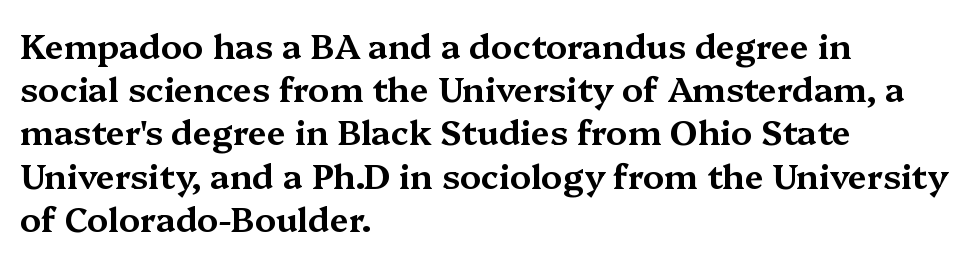
The letters advance in unequal steps, a hallmark of proportional type. This sample uses a serif face. The block of text has a typical density, with ordinary space between rows. Bare-footed words on every line.
